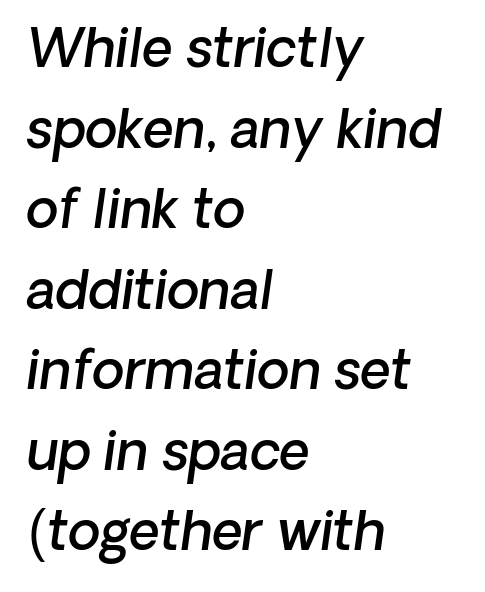
A typesetter would mark this as italic. A typesetter would call this proportional, since set widths differ per character. Check under the words: just untouched page. The paragraph has a hard left edge and a soft right edge. Leading: standard.
